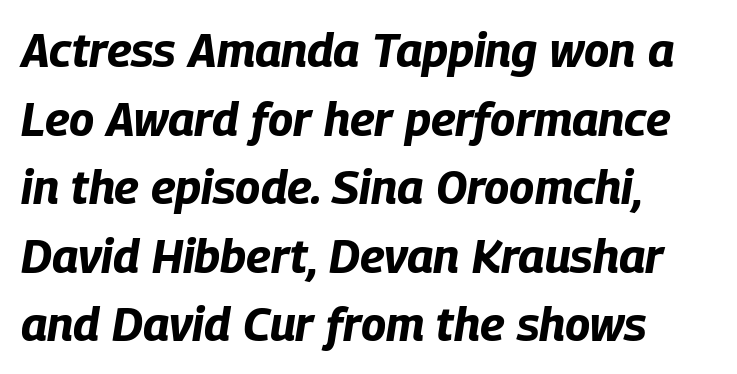
Only glyphs here, with clear space below each row. This is heavy type, rendered in bold. The rag falls on the right side of this text block. The rendering uses a moderate line-height, typical for paragraphs. The passage shown has conventional tracking throughout. Yep, that's italic — everything's leaning.
